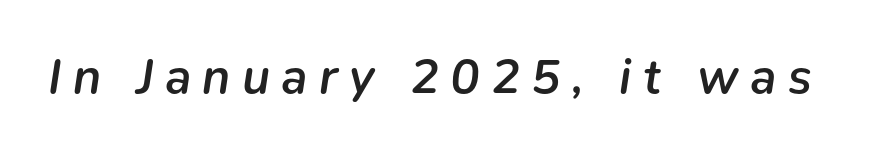
The image shows 49 px semibold type, italic (leaning right); set unusually wide letter spacing (+0.23 em), not underlined; low stroke contrast and a medium x-height.
